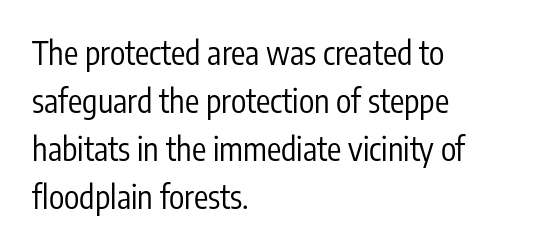
The image shows 32 px regular-weight, condensed sans-serif type, upright; set left-aligned, normal line spacing (1.5x), normal letter spacing, not underlined; low stroke contrast and a medium x-height.
